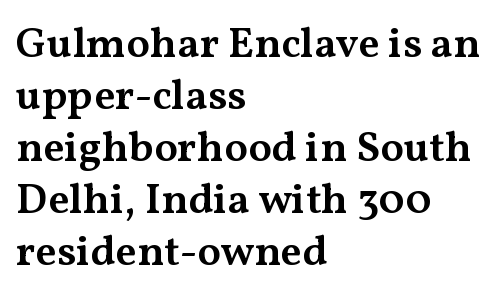
{"serif": "yes", "italic": "no", "bold": "semi", "weight": "semibold", "width": "wide", "stroke_contrast": "medium", "x_height": "medium", "monospaced": "no", "underline": "no", "align": "left", "line_spacing_ratio": 1.21, "letter_spacing": "normal", "letter_spacing_em": 0.0, "glyph_px": 43}
